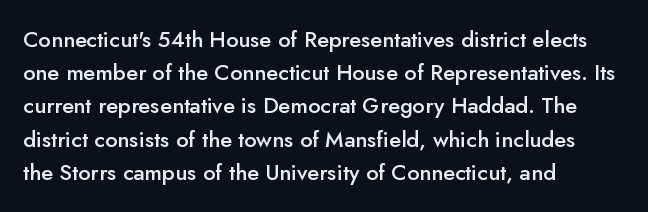
Q: Is the text bold? A: Semi-bold.
Q: Is the text italic (slanted)? A: No, it is upright.
Q: Is the text underlined? A: No.
Q: How is the paragraph aligned? A: Left-aligned.
Q: Is the spacing between letters normal or unusually wide? A: Normal.
Q: Is the spacing between lines tight, normal or loose? A: Normal.
